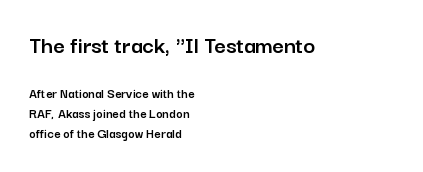
The image shows 25 px text type, upright; set left-aligned, normal line spacing (1.42x), normal letter spacing, not underlined; the first (top) block is 1.79x larger.
